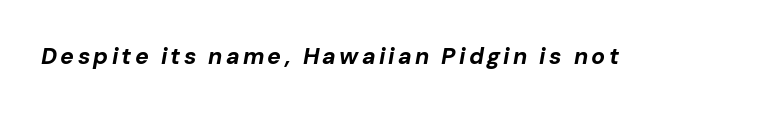
The image shows 23 px bold type, italic (leaning right); set not underlined.
